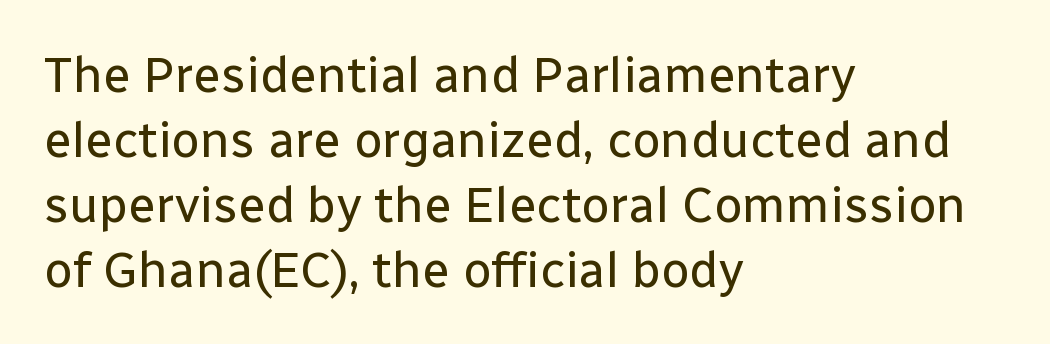
{"serif": "no", "italic": "no", "bold": "no", "weight": "regular", "width": "normal", "stroke_contrast": "low", "x_height": "medium", "monospaced": "no", "underline": "no", "align": "left", "line_spacing": "normal", "line_spacing_ratio": 1.3, "letter_spacing": "normal", "letter_spacing_em": 0.0, "glyph_px": 50}
